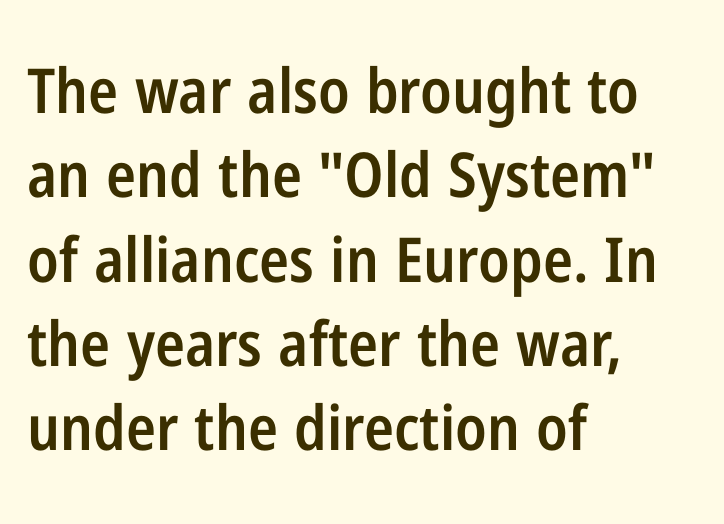
Italic? Not at all — the glyphs are vertical. The lines in this sample share a left origin and differ only in where they stop. Glyph-to-glyph distance matches everyday printed text. The vertical gap from one line to the next is medium.
